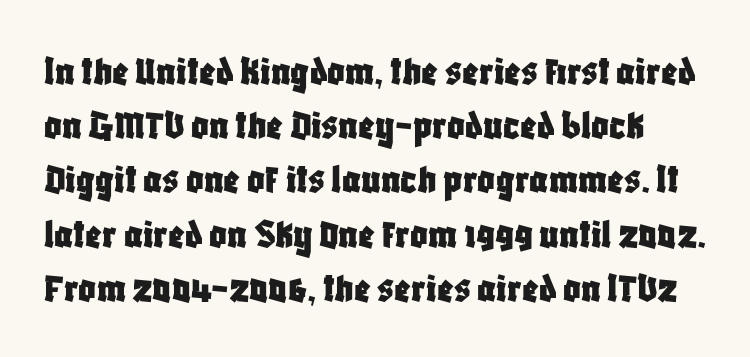
Q: Is the text italic (slanted)? A: No, it is upright.
Q: Is the typeface a serif or a sans-serif typeface? A: Sans-serif.
Q: Is the text underlined? A: No.
Q: Is the spacing between letters normal or unusually wide? A: Normal.
Q: Is the spacing between lines tight, normal or loose? A: Normal.
Q: Width (condensed, normal, or wide)? A: Condensed.
Q: Stroke contrast? A: Low.
Q: x-height? A: Large.
Q: Monospaced? A: No.
